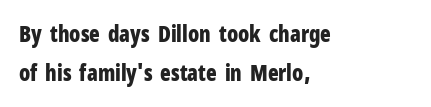
The image shows 22 px bold type, upright; set left-aligned, line spacing 1.76x, normal letter spacing, not underlined.
